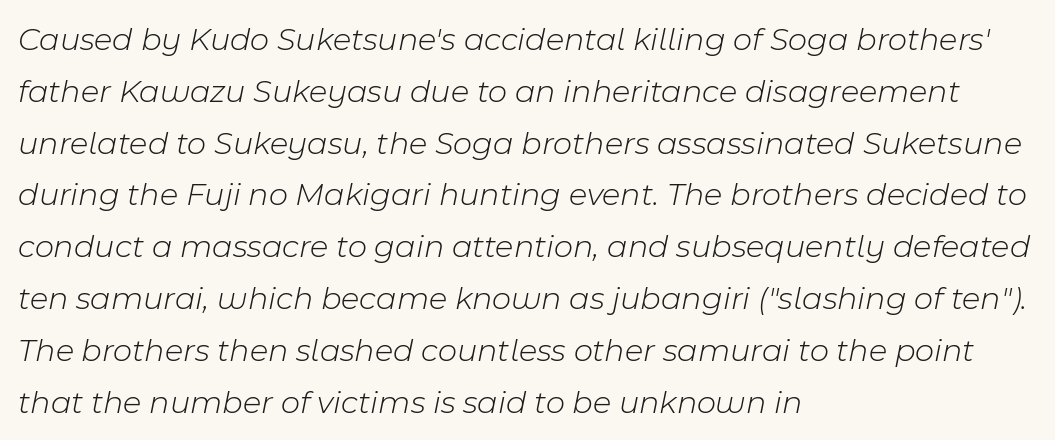
{"italic": "yes", "lean": "right", "slant_degrees": 11, "bold": "no", "weight": "light", "width": "normal", "stroke_contrast": "low", "x_height": "medium", "monospaced": "no", "underline": "no", "align": "left", "line_spacing": "normal", "line_spacing_ratio": 1.57, "letter_spacing": "normal", "letter_spacing_em": 0.0, "glyph_px": 33}
